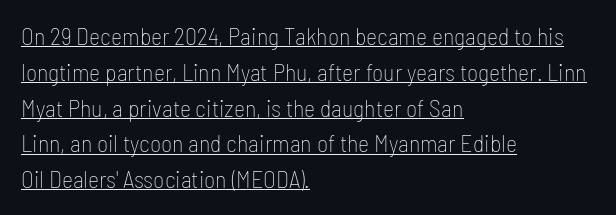
The space between consecutive lines is moderate. Typeset ragged right — the left edge is the straight one. It's the straight-up-and-down kind of type. There is no visible air inserted between adjacent glyphs.
